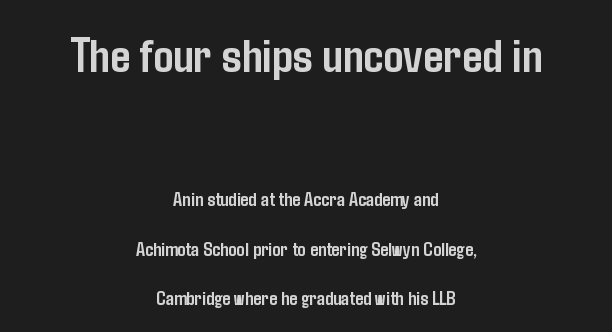
A typesetter would call this proportional, since set widths differ per character. The horizontal fit of the characters is conventional and even. Character size in the leading block exceeds that of the trailing block. Airy leading. Pretty heavy lettering here — definitely bold.
